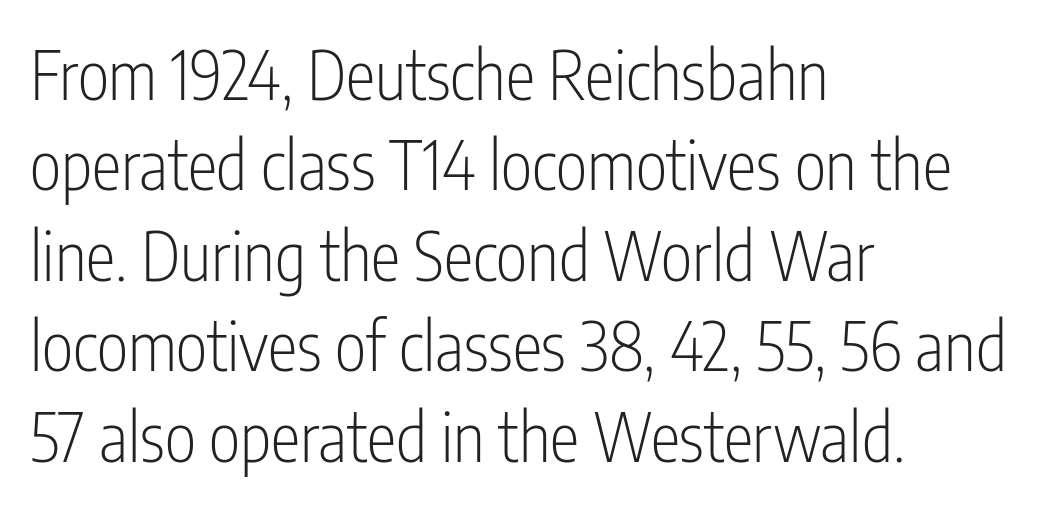
Q: Is the text bold? A: No.
Q: Is the text italic (slanted)? A: No, it is upright.
Q: Is the typeface a serif or a sans-serif typeface? A: Sans-serif.
Q: Is the text underlined? A: No.
Q: How is the paragraph aligned? A: Left-aligned.
Q: Is the spacing between letters normal or unusually wide? A: Normal.
Q: Is the spacing between lines tight, normal or loose? A: Normal.
Q: Width (condensed, normal, or wide)? A: Condensed.
Q: Stroke contrast? A: Low.
Q: x-height? A: Medium.
Q: Monospaced? A: No.
